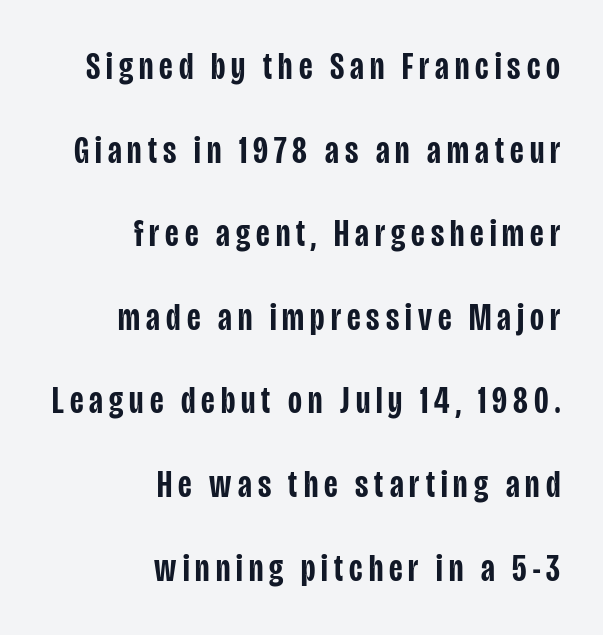
What kind of face is this? One without serifs — a sans. Look at the stroke-to-counter ratio: somewhat heavy, a semibold. Regarding leading, the lines here are spaced well apart. The typography opts for an upright posture over an oblique one. These lines are rendered in a variable-pitch font. The foot of each line stays bare and open.
